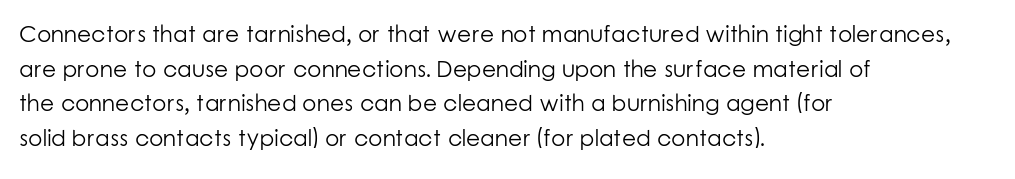
Q: Is the text bold? A: No.
Q: Is the text italic (slanted)? A: No, it is upright.
Q: Is the text underlined? A: No.
Q: How is the paragraph aligned? A: Left-aligned.
Q: Is the spacing between letters normal or unusually wide? A: Normal.
Q: Is the spacing between lines tight, normal or loose? A: Normal.
